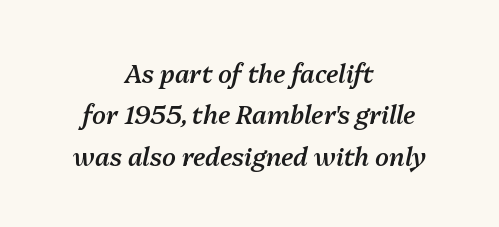
{"italic": "yes", "lean": "right", "slant_degrees": 13, "bold": "semi", "underline": "no", "align": "center", "line_spacing": "normal", "line_spacing_ratio": 1.66, "letter_spacing": "normal", "letter_spacing_em": 0.0, "glyph_px": 25}
